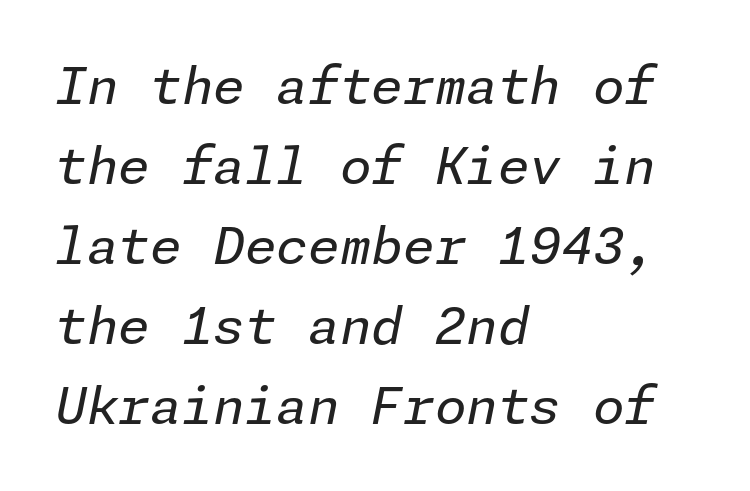
{"italic": "yes", "lean": "right", "slant_degrees": 11, "bold": "no", "weight": "regular", "width": "normal", "stroke_contrast": "low", "x_height": "medium", "underline": "no", "align": "left", "line_spacing": "normal", "line_spacing_ratio": 1.57, "letter_spacing": "normal", "letter_spacing_em": 0.0, "glyph_px": 51}
